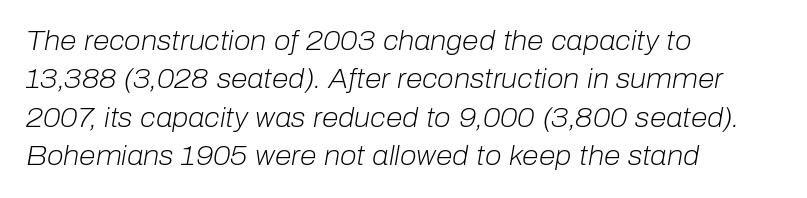
Q: Is the text bold? A: No.
Q: Is the text italic (slanted)? A: Yes, it leans right by about 10 degrees.
Q: Is the text underlined? A: No.
Q: How is the paragraph aligned? A: Left-aligned.
Q: Is the spacing between letters normal or unusually wide? A: Normal.
Q: Is the spacing between lines tight, normal or loose? A: Normal.
